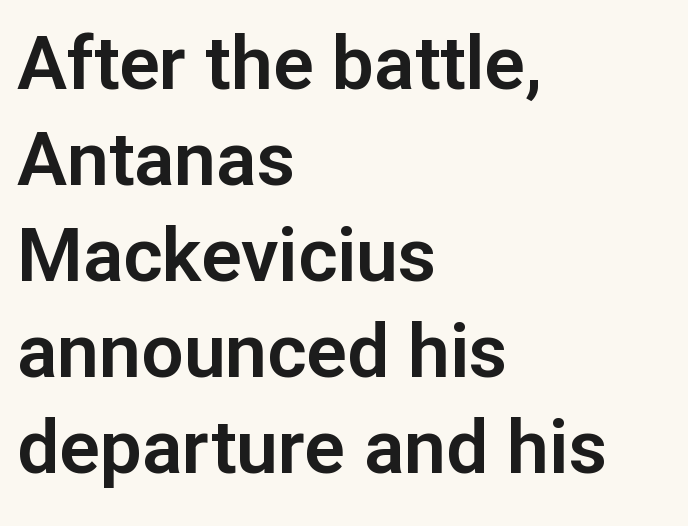
The passage shown is typed in a proportional face where columns would drift. Normally led — the rows are evenly, conventionally spaced. These lines were composed using upright roman letters. Typographically, this falls in the sans-serif category. Does the copy run flush right? No — it runs flush left. Check the space under the baseline: it is left empty.
